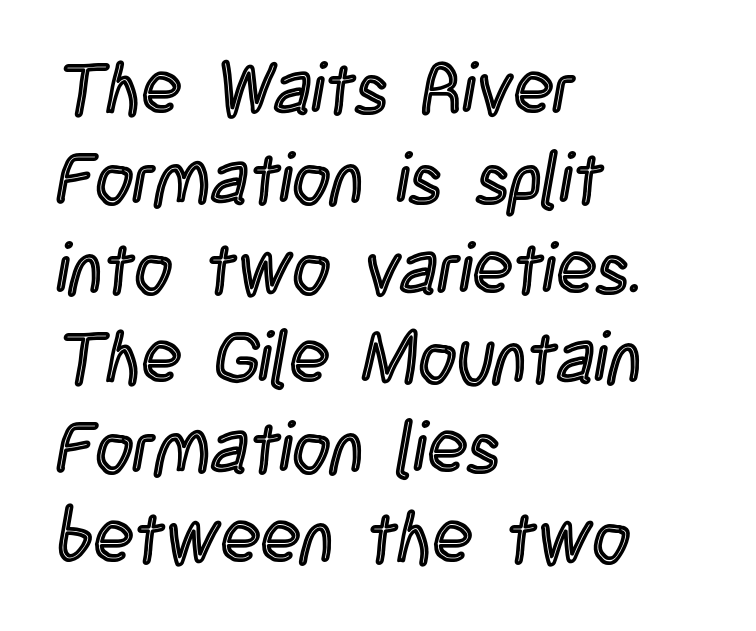
The image shows 73 px condensed type; set left-aligned, line spacing 1.23x, normal letter spacing, not underlined; a large x-height.
